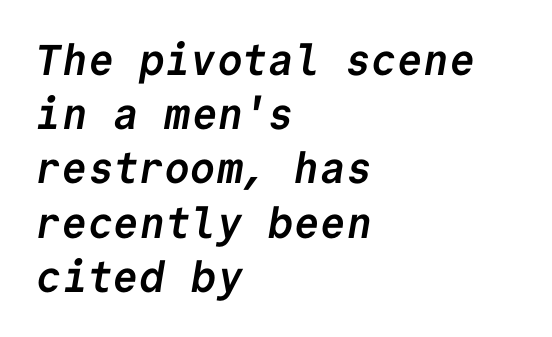
Q: Is the text bold? A: Yes.
Q: Is the typeface a serif or a sans-serif typeface? A: Sans-serif.
Q: Is the text underlined? A: No.
Q: How is the paragraph aligned? A: Left-aligned.
Q: Is the spacing between letters normal or unusually wide? A: Normal.
Q: Is the spacing between lines tight, normal or loose? A: Normal.
Q: Width (condensed, normal, or wide)? A: Normal.
Q: Stroke contrast? A: Low.
Q: x-height? A: Medium.
Q: Monospaced? A: Yes.
